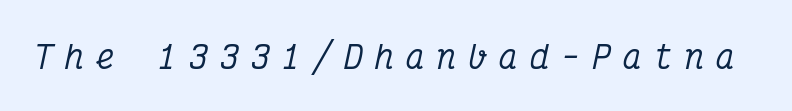
Q: Is the text italic (slanted)? A: Yes, it leans right by about 12 degrees.
Q: Is the typeface a serif or a sans-serif typeface? A: Serif.
Q: Is the text underlined? A: No.
Q: Is the spacing between letters normal or unusually wide? A: Unusually wide.
Q: Width (condensed, normal, or wide)? A: Condensed.
Q: Stroke contrast? A: Medium.
Q: x-height? A: Medium.
Q: Monospaced? A: Yes.
